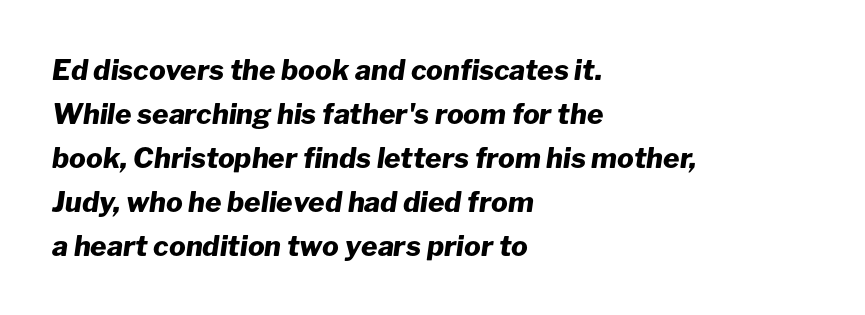
Regarding leading, the lines here are spaced in the standard way. Has an underline been added? It has not. The characters look thick and weighty, a clear bold. Designer's note — italics engaged. All the whitespace from short lines collects on the right. Is this a fixed-width face? No — the glyphs have proportional, varying widths.
